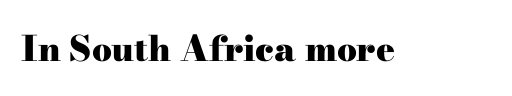
Unmarked baselines from the first word to the last. Does the type have serifs? Yes, each stem ends in a small foot. On the weight axis this lands at bold, roughly 700. Each letter keeps its own natural width here, so spacing adapts to shape. It's the straight-up-and-down kind of type.
